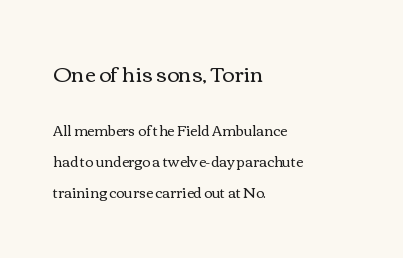
The image shows 21 px text type, upright; set left-aligned, loose line spacing (2.2x), normal letter spacing, not underlined; the first (top) block is 1.5x larger.
